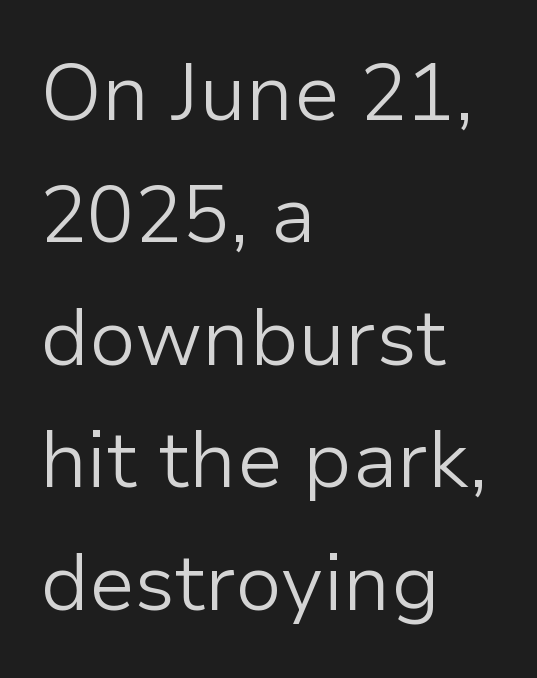
The font sits on the lighter half of the weight spectrum, regular included. The typography opts for an upright posture over an oblique one. All the whitespace from short lines collects on the right. Anything drawn beneath the words? Only blank space.
